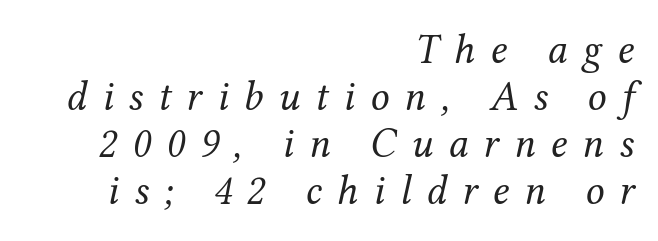
{"serif": "yes", "italic": "yes", "lean": "right", "slant_degrees": 12, "bold": "no", "weight": "regular", "width": "normal", "stroke_contrast": "medium", "x_height": "medium", "monospaced": "no", "underline": "no", "align": "right", "line_spacing": "tight", "line_spacing_ratio": 1.12, "letter_spacing": "wide", "letter_spacing_em": 0.36, "glyph_px": 42}
